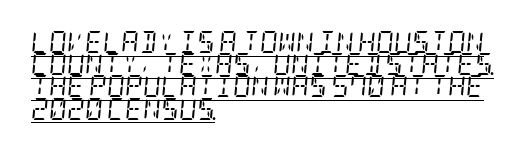
These lines are set flush left with a ragged right edge. This is not heavy type; no bold has been used. This sample uses an oblique cut, with every glyph tilted off the vertical. Tracking value appears to be zero — textbook default spacing.
